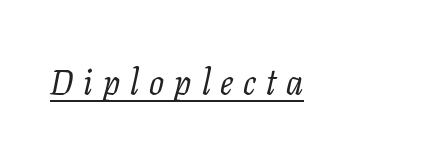
{"serif": "yes", "italic": "yes", "lean": "right", "slant_degrees": 11, "bold": "no", "weight": "regular", "width": "normal", "stroke_contrast": "low", "x_height": "medium", "monospaced": "no", "underline": "yes", "letter_spacing": "wide", "letter_spacing_em": 0.29, "glyph_px": 35}
